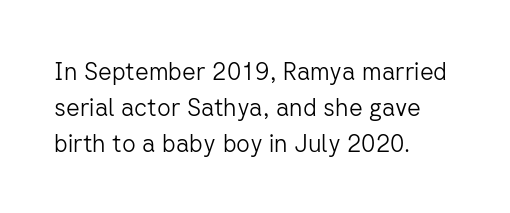
The setting favours the left margin, as ordinary paragraphs usually do. Upright lettering throughout. Letter spacing: default. No chunkiness to these letters — they're not bold.
